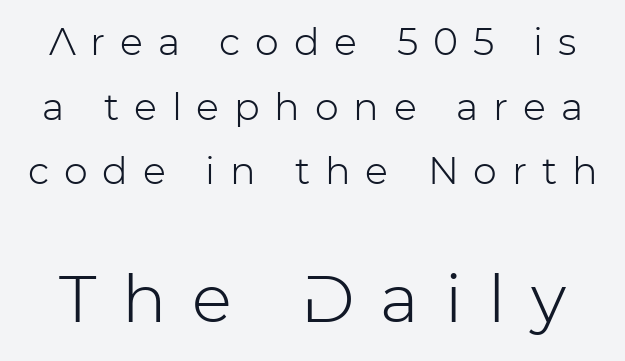
Designer's note — italics off, roman on. Here the second block reads like a headline and the first like body copy. This rendering employs a face without finishing strokes, i.e., a sans-serif. The gaps between neighbouring characters are conspicuously large.
